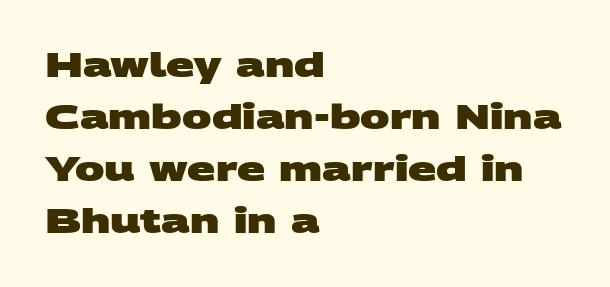
{"serif": "no", "bold": "yes", "weight": "heavy", "width": "wide", "stroke_contrast": "medium", "x_height": "large", "monospaced": "no", "underline": "no", "align": "left", "line_spacing": "normal", "line_spacing_ratio": 1.58, "letter_spacing": "normal", "letter_spacing_em": 0.0, "glyph_px": 33}
